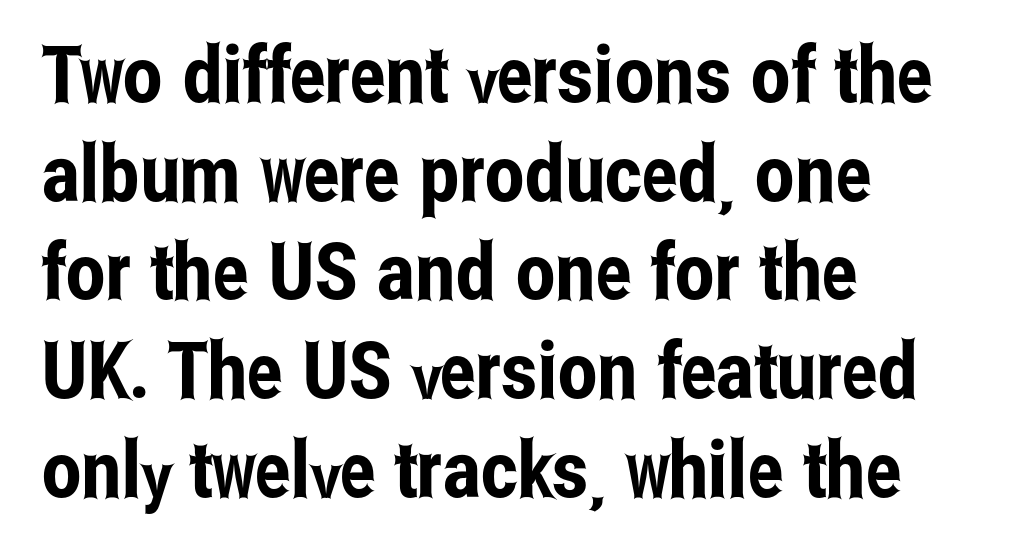
Glance below the letters and you will spot only blank space. You could call the tracking neutral — neither tight nor loose. Each letter keeps its own natural width here, so spacing adapts to shape. Is there much room between lines? A standard amount, neither cramped nor airy.
